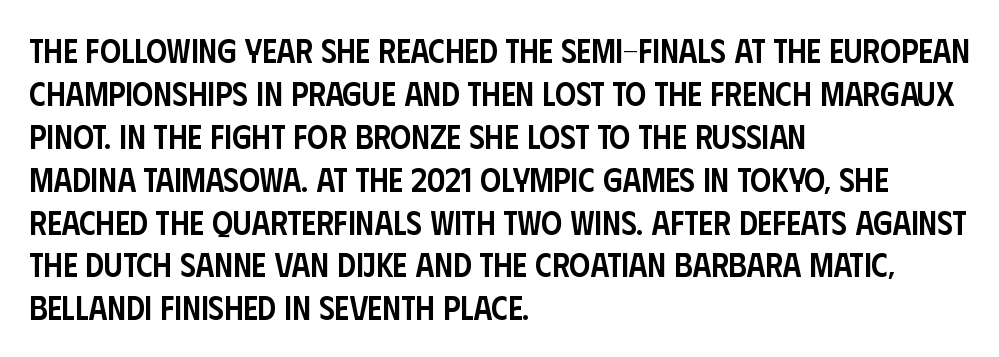
{"serif": "no", "italic": "no", "bold": "semi", "weight": "semibold", "width": "condensed", "stroke_contrast": "low", "x_height": "large", "monospaced": "no", "underline": "no", "align": "left", "line_spacing": "normal", "line_spacing_ratio": 1.3, "letter_spacing": "normal", "letter_spacing_em": 0.0, "glyph_px": 33}
